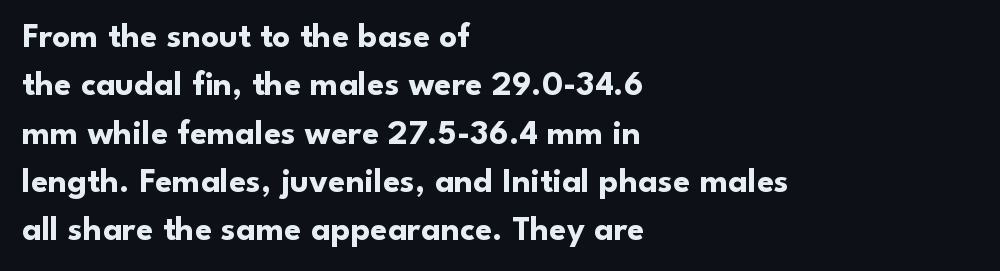
Notice how thick the strokes are: this is what a full bold looks like. The passage shown is typed in a proportional face where columns would drift. All the whitespace from short lines collects on the right. The axis of the letterforms is exactly vertical. Each new line begins a customary step beneath the previous one.
